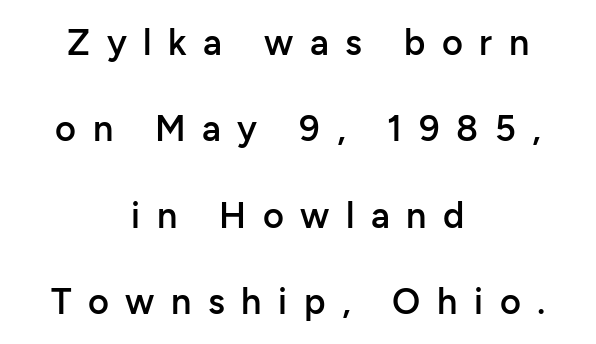
{"serif": "no", "italic": "no", "bold": "semi", "weight": "semibold", "width": "normal", "stroke_contrast": "low", "x_height": "medium", "monospaced": "no", "underline": "no", "align": "center", "line_spacing": "loose", "line_spacing_ratio": 2.4, "letter_spacing": "wide", "letter_spacing_em": 0.46, "glyph_px": 36}
